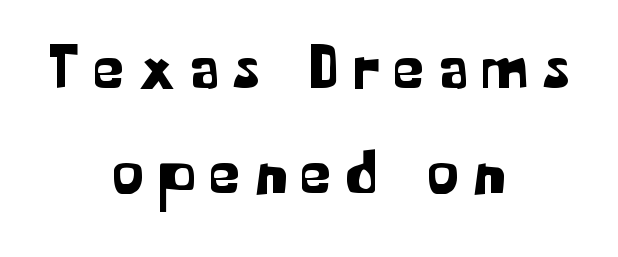
{"serif": "no", "italic": "no", "width": "normal", "stroke_contrast": "low", "x_height": "medium", "monospaced": "no", "underline": "no", "align": "center", "line_spacing": "normal", "line_spacing_ratio": 1.7, "letter_spacing": "wide", "letter_spacing_em": 0.24, "glyph_px": 62}
